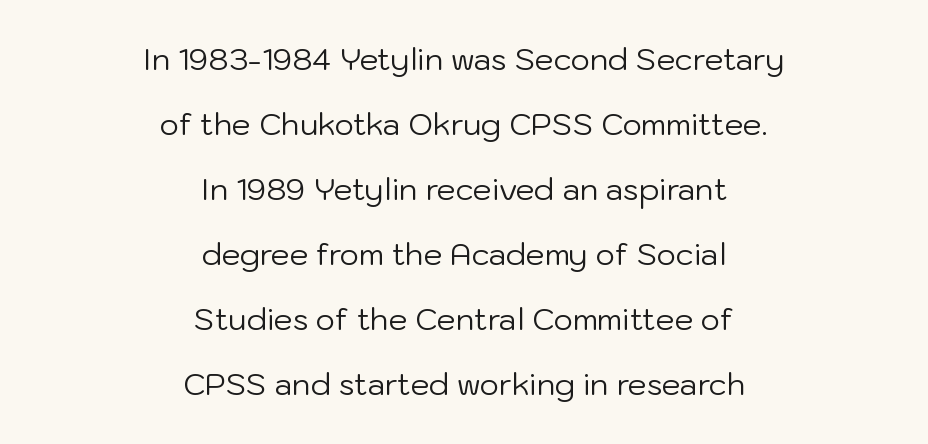
Horizontal alignment here is central, giving a formal, balanced look. The font's upright variant was chosen for this text. The weight would be labelled regular, book, light, or lighter still. You could fit nearly another row in the gap between these rows. The passage shown is not underscored anywhere.
